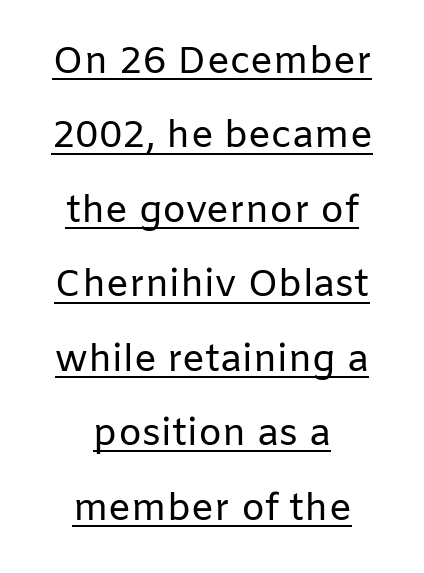
The gaps between neighbouring characters are ordinary and unremarkable. Centered paragraph, ragged on both sides. The specimen reads as upright at a glance. These characters rest on top of a visible drawn line.
